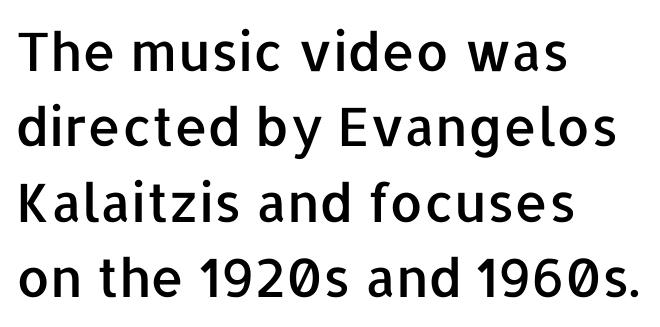
The image shows 53 px sans-serif type, upright; set left-aligned, normal line spacing (1.42x), normal letter spacing, not underlined; low stroke contrast and a medium x-height.
